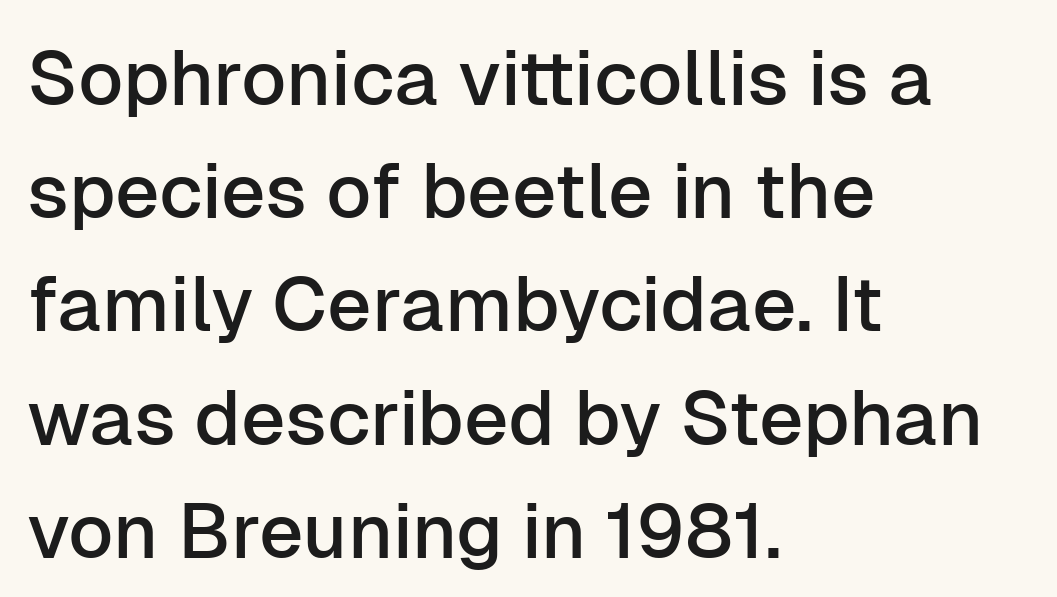
The image shows 77 px sans-serif type, upright; set left-aligned, normal line spacing (1.47x), normal letter spacing, not underlined; low stroke contrast and a medium x-height.
